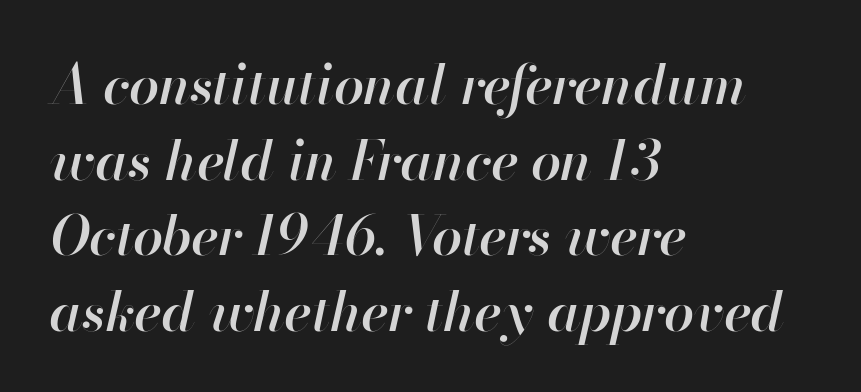
You could not count columns in this text — the font is proportionally spaced. Designer's note — italics engaged. The tracking reads as untouched default to a designer's eye. Left-aligned paragraph, ragged on the right.
